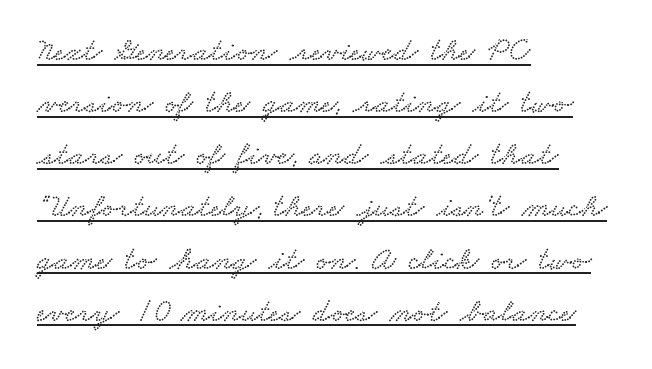
Q: Is the typeface a serif or a sans-serif typeface? A: Serif.
Q: Is the text underlined? A: Yes.
Q: How is the paragraph aligned? A: Left-aligned.
Q: Is the spacing between letters normal or unusually wide? A: Normal.
Q: Is the spacing between lines tight, normal or loose? A: Normal.
Q: Width (condensed, normal, or wide)? A: Wide.
Q: Stroke contrast? A: Low.
Q: x-height? A: Small.
Q: Monospaced? A: No.
